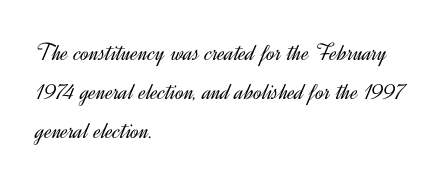
{"bold": "no", "underline": "no", "align": "left", "line_spacing": "normal", "line_spacing_ratio": 1.56, "letter_spacing": "normal", "letter_spacing_em": 0.0, "glyph_px": 25}
